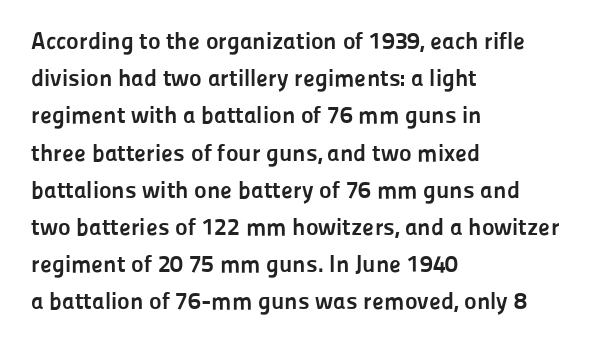
The image shows 24 px bold type, upright; set left-aligned, normal line spacing (1.55x), normal letter spacing, not underlined.
